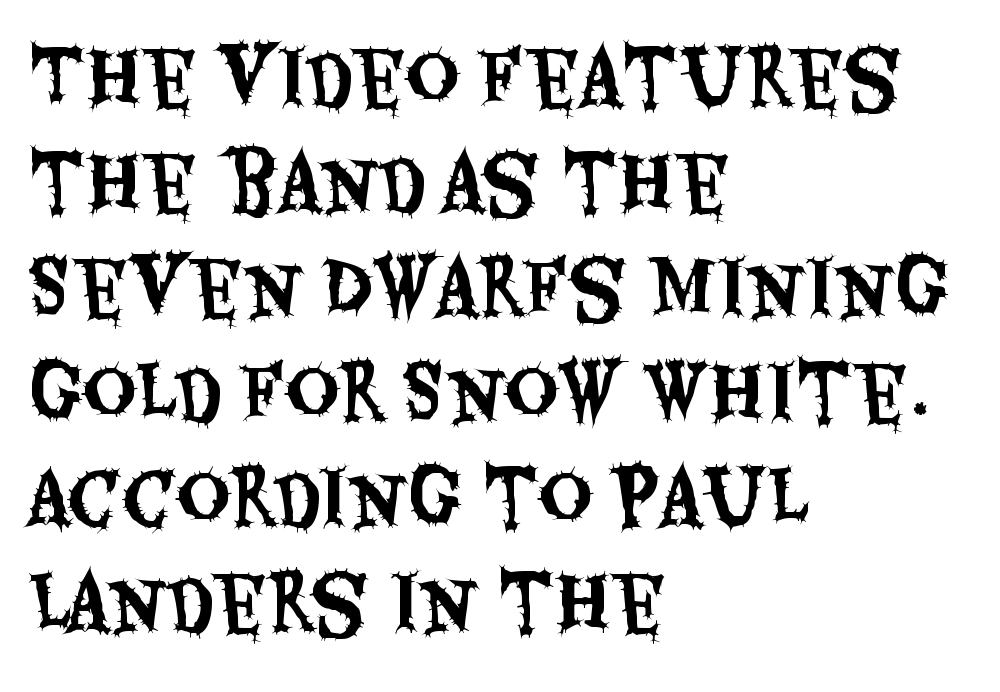
The image shows 74 px condensed sans-serif type, upright; set left-aligned, normal line spacing (1.42x), normal letter spacing, not underlined; medium stroke contrast and a large x-height.
